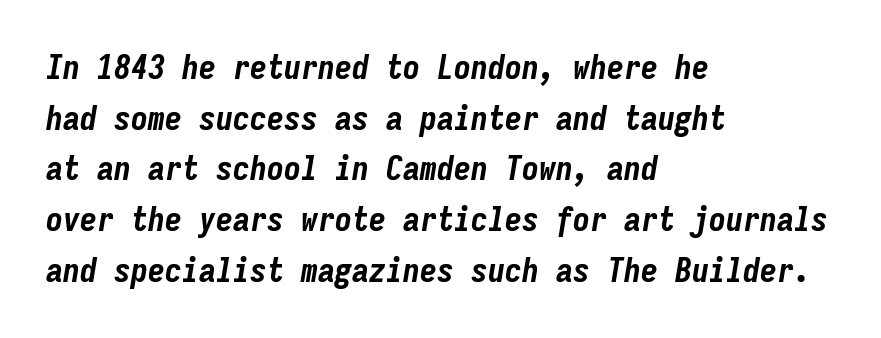
Compared with ordinary roman type, these characters are visibly tilted. Fixed-width glyphs throughout — classic coding-font behaviour. Does the leading feel generous? No, just average. Caption: bold face, heavy strokes.
